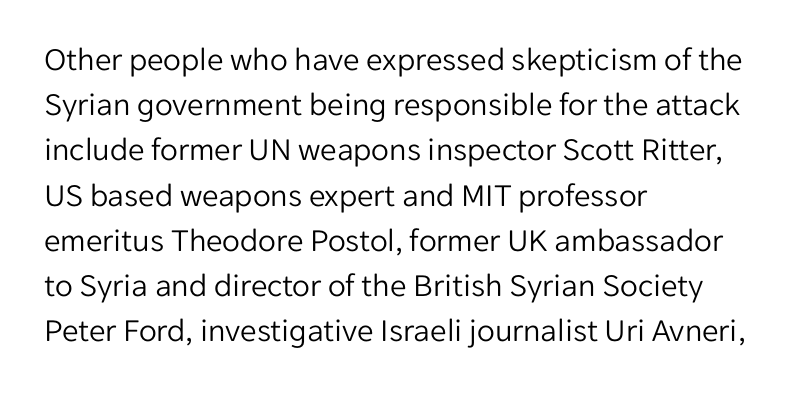
The image shows 33 px light sans-serif type, upright; set left-aligned, normal line spacing (1.37x), normal letter spacing, not underlined; low stroke contrast and a medium x-height.
